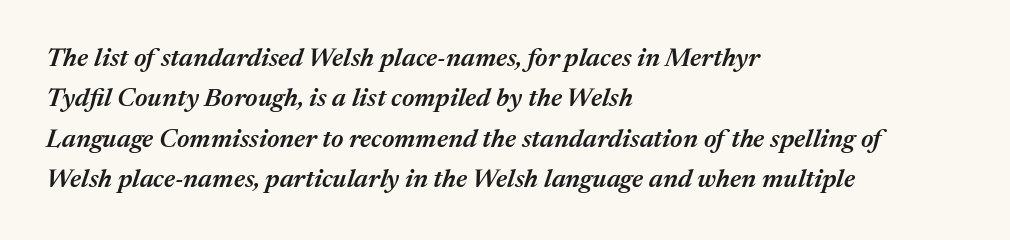
{"italic": "yes", "lean": "right", "slant_degrees": 17, "bold": "semi", "underline": "no", "align": "left", "line_spacing": "normal", "line_spacing_ratio": 1.55, "letter_spacing": "normal", "letter_spacing_em": 0.0, "glyph_px": 26}
